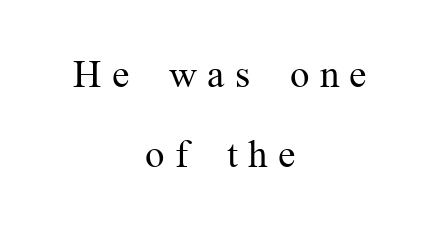
Is this a fixed-width face? No — the glyphs have proportional, varying widths. These lines have a slow, spaced-out rhythm from letter to letter. No italicization has been applied; the sample stays upright. Clear beneath every line of the passage. The vertical gap from one line to the next is large.
